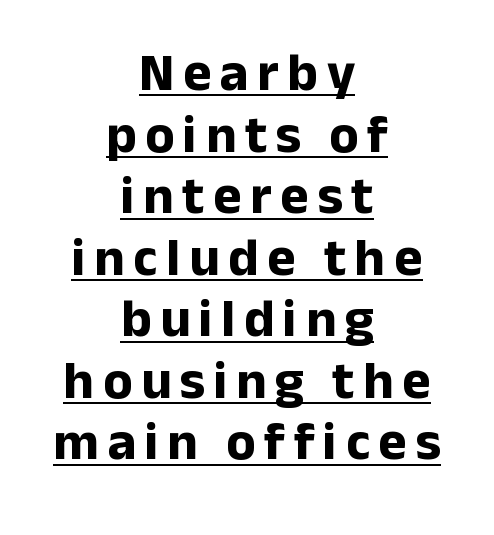
{"serif": "no", "italic": "no", "bold": "yes", "weight": "bold", "width": "normal", "stroke_contrast": "low", "x_height": "medium", "monospaced": "no", "underline": "yes", "align": "center", "line_spacing": "tight", "line_spacing_ratio": 1.14, "glyph_px": 54}
